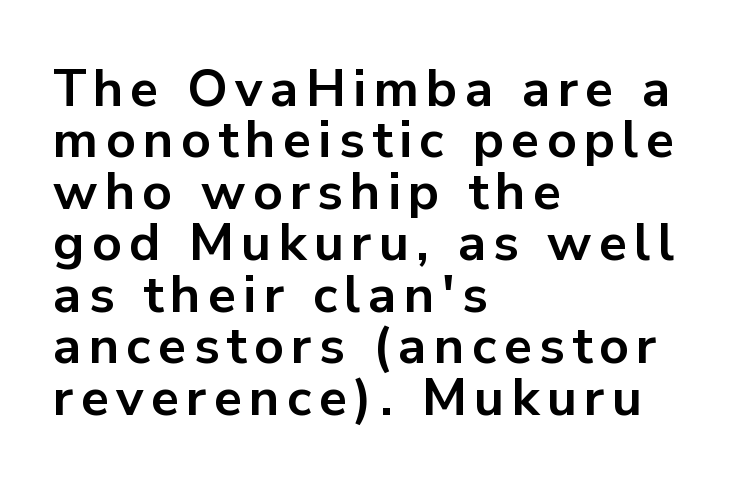
{"serif": "no", "italic": "no", "bold": "yes", "weight": "bold", "width": "normal", "stroke_contrast": "low", "x_height": "medium", "monospaced": "no", "underline": "no", "align": "left", "line_spacing": "tight", "line_spacing_ratio": 0.99, "glyph_px": 52}
